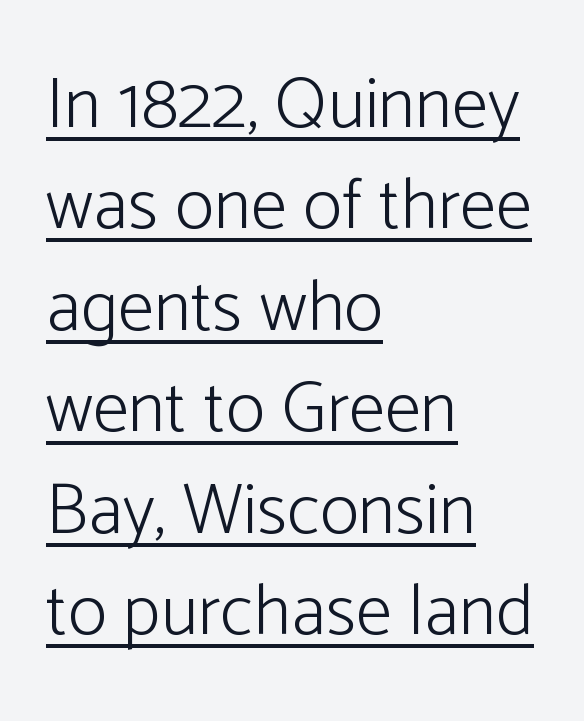
The image shows 73 px light sans-serif type, upright; set left-aligned, normal line spacing (1.39x), normal letter spacing, underlined; low stroke contrast and a medium x-height.
